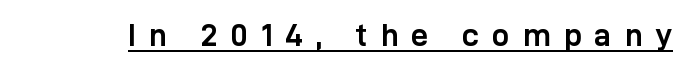
Q: Is the text bold? A: Yes.
Q: Is the text italic (slanted)? A: No, it is upright.
Q: Is the typeface a serif or a sans-serif typeface? A: Sans-serif.
Q: Is the text underlined? A: Yes.
Q: Is the spacing between letters normal or unusually wide? A: Unusually wide.
Q: Width (condensed, normal, or wide)? A: Normal.
Q: Stroke contrast? A: Low.
Q: x-height? A: Medium.
Q: Monospaced? A: No.
